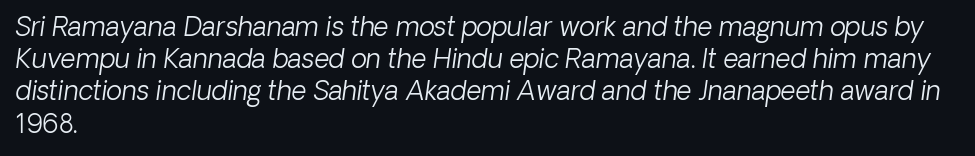
Weight: in the light-to-regular range. This rendering uses left alignment, leaving the right contour irregular. In terms of letterspacing, this is plain default setting. Quick note: italic. The baseline area is clear.
